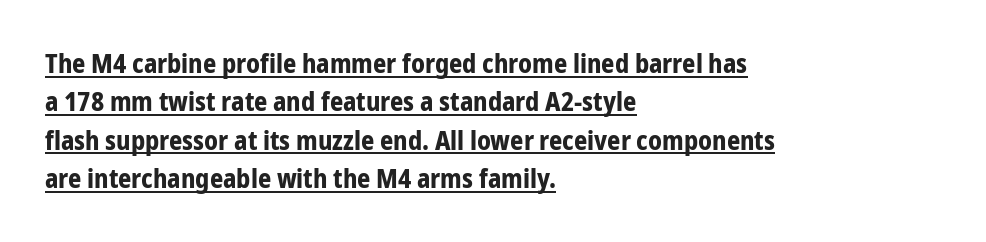
Look at the tracking — it's just the regular setting, nothing added. If you drew a line through each stem, it would be perfectly vertical. The ragged edge is on the right, which tells us the setting is flush left. Honestly, the underline is the first thing you notice here.
